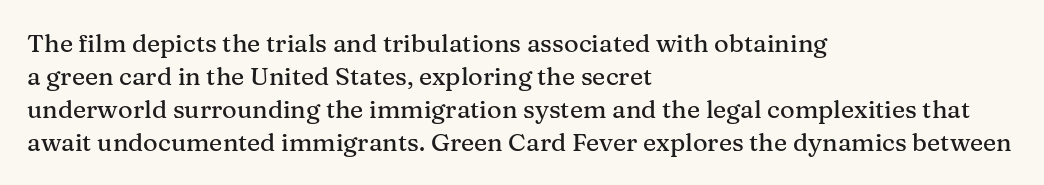
The image shows 25 px text type, upright; set left-aligned, normal line spacing (1.32x), normal letter spacing, not underlined.
